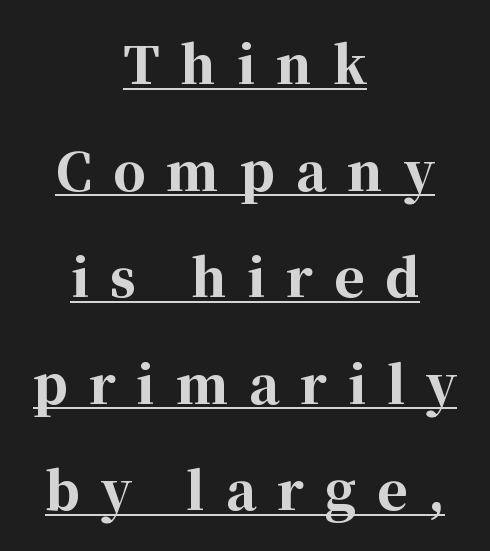
Do the letters lean? They stand straight. Yep, those are serifs on the letters. Notice how a bar underscores the lettering throughout. Is the type bold? Yes — the strokes are clearly thick and heavy. The passage shown stacks its lines with a broad gap. Compared with a flush-left layout, this one balances lines on the center instead.
